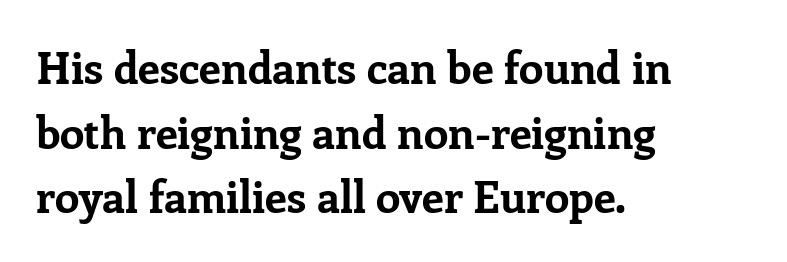
{"serif": "yes", "italic": "no", "bold": "yes", "weight": "bold", "width": "normal", "stroke_contrast": "low", "x_height": "medium", "monospaced": "no", "underline": "no", "align": "left", "line_spacing": "normal", "line_spacing_ratio": 1.47, "letter_spacing": "normal", "letter_spacing_em": 0.0, "glyph_px": 44}
